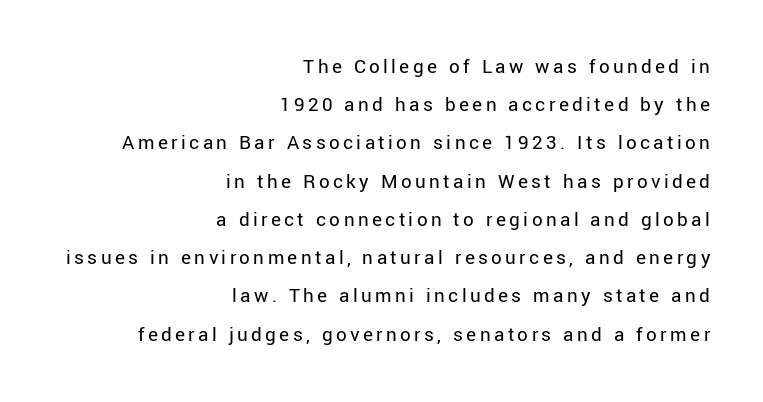
Typeset ragged left — the right edge is the straight one. Weight: regular or lighter. Designer's note — italics off, roman on. This rendering features lettering with no underline.
